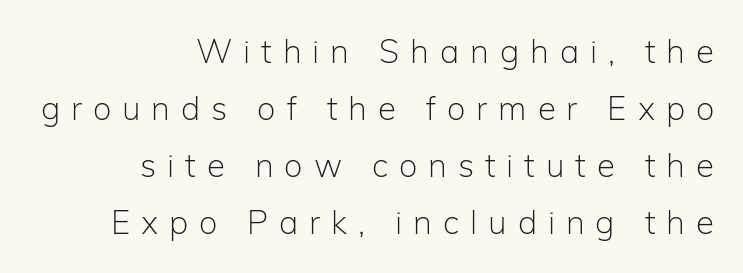
Weight: not bold — regular or lighter. Every row of glyphs terminates at an identical x-position on the right. The font family rendered here belongs to the sans-serif group. Observe the wide spacing: letters keep a clear distance from each other.
